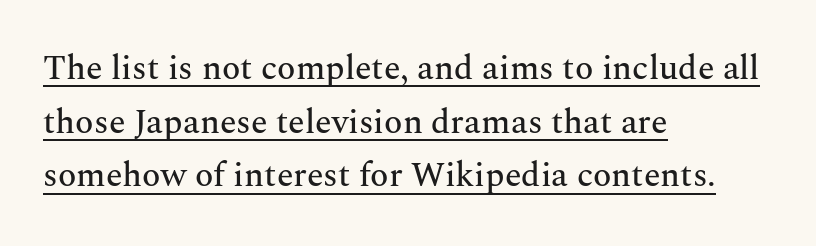
Q: Is the text italic (slanted)? A: No, it is upright.
Q: Is the typeface a serif or a sans-serif typeface? A: Serif.
Q: Is the text underlined? A: Yes.
Q: How is the paragraph aligned? A: Left-aligned.
Q: Is the spacing between letters normal or unusually wide? A: Normal.
Q: Is the spacing between lines tight, normal or loose? A: Normal.
Q: Width (condensed, normal, or wide)? A: Normal.
Q: Stroke contrast? A: Medium.
Q: x-height? A: Medium.
Q: Monospaced? A: No.
